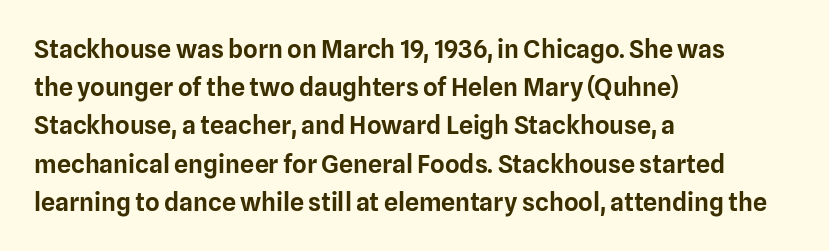
The image shows 25 px text type, upright; set left-aligned, normal line spacing (1.53x), normal letter spacing, not underlined.
